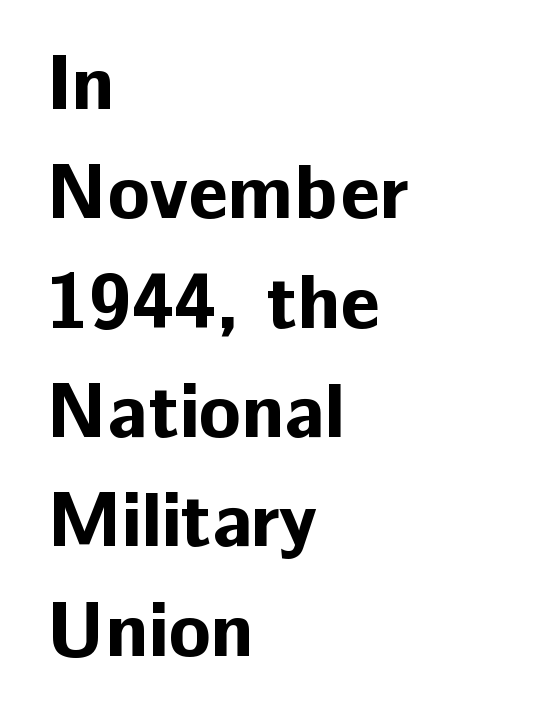
The image shows 77 px bold sans-serif type, upright; set left-aligned, normal line spacing (1.42x), normal letter spacing, not underlined; low stroke contrast and a medium x-height.
